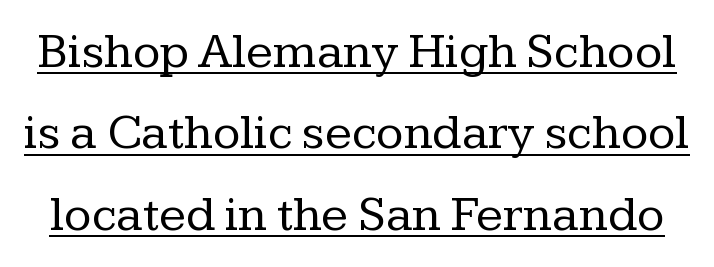
The image shows 50 px regular-weight serif type, upright; set normal line spacing (1.63x), normal letter spacing, underlined; low stroke contrast and a medium x-height.
